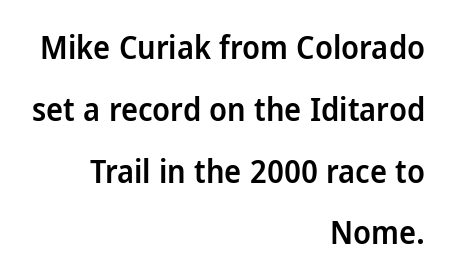
Horizontal bands of white between lines are thick stripes. No extra tracking has been applied to these lines. Varying glyph widths throughout — classic text-font behaviour. The glyphs are unaccompanied by any horizontal stroke below them. The typeface chosen for these lines omits serifs. These lines are set flush right with a ragged left edge.
